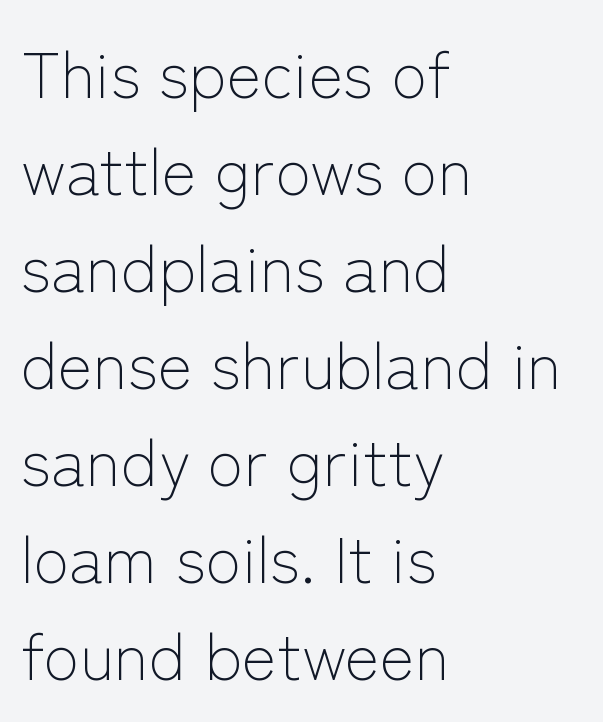
Vertical strokes here are truly vertical. The baseline area is clear. Compared with a centered layout, this one pins lines to the left instead. These lines keep a tight, regular rhythm from letter to letter. Is this a fixed-width face? No — the glyphs have proportional, varying widths.
